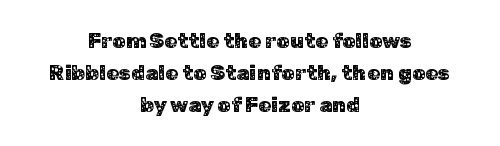
Q: Is the text italic (slanted)? A: No, it is upright.
Q: Is the text underlined? A: No.
Q: How is the paragraph aligned? A: Centered.
Q: Is the spacing between letters normal or unusually wide? A: Normal.
Q: Is the spacing between lines tight, normal or loose? A: Normal.
